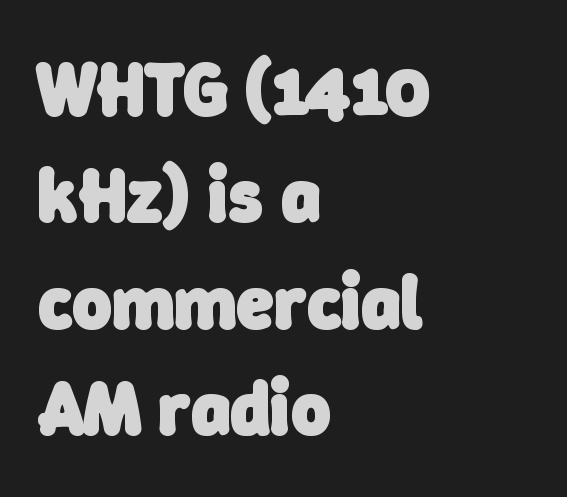
Q: Is the text bold? A: Yes.
Q: Is the typeface a serif or a sans-serif typeface? A: Sans-serif.
Q: Is the text underlined? A: No.
Q: How is the paragraph aligned? A: Left-aligned.
Q: Is the spacing between letters normal or unusually wide? A: Normal.
Q: Is the spacing between lines tight, normal or loose? A: Normal.
Q: Width (condensed, normal, or wide)? A: Normal.
Q: Stroke contrast? A: Low.
Q: x-height? A: Medium.
Q: Monospaced? A: No.
